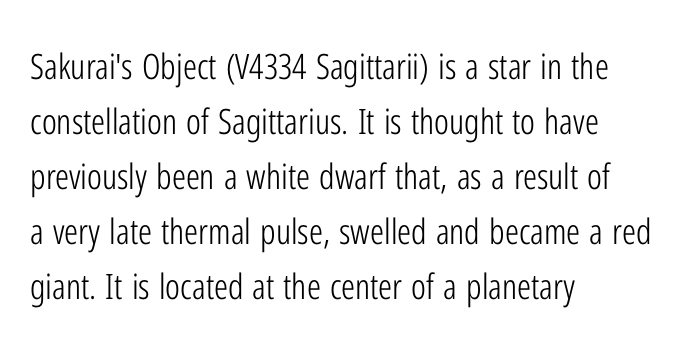
The image shows 35 px light, condensed sans-serif type, upright; set left-aligned, normal line spacing (1.57x), normal letter spacing, not underlined; low stroke contrast and a medium x-height.
